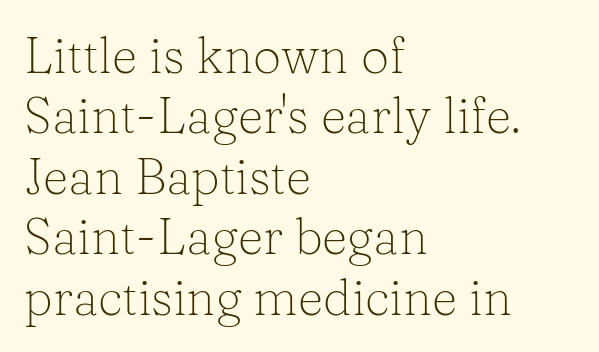
Here the designer chose a conventional face with non-uniform glyph widths. All the whitespace from short lines collects on the right. This sample uses plain, unmodified letter spacing. You can tell it's not italic because the verticals are truly vertical. Underline: absent.
